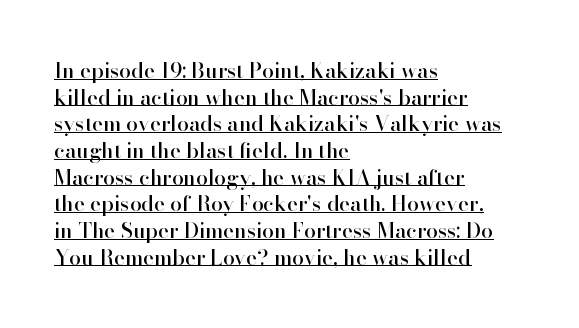
{"italic": "no", "underline": "yes", "align": "left", "line_spacing": "normal", "line_spacing_ratio": 1.27, "letter_spacing": "normal", "letter_spacing_em": 0.0, "glyph_px": 21}
